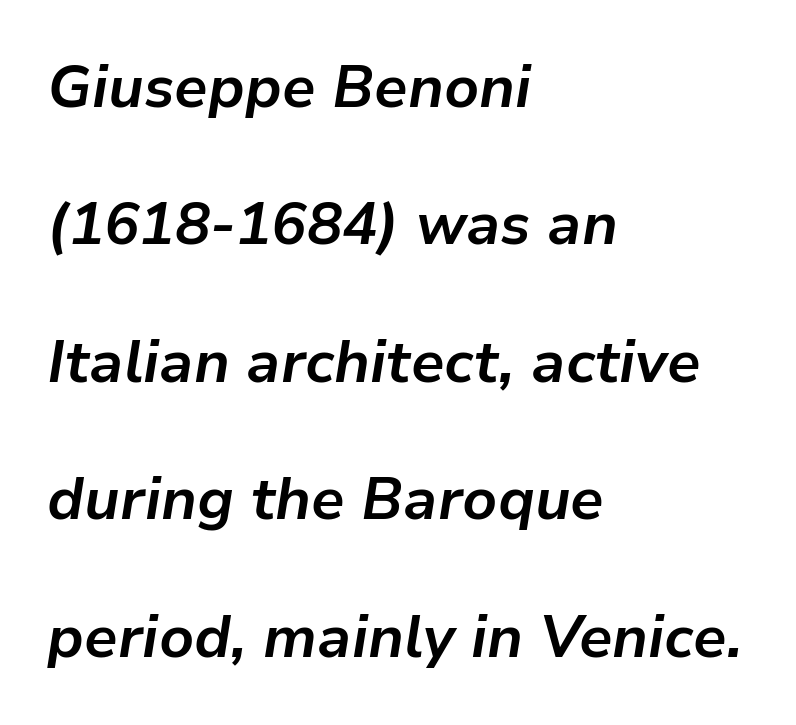
Q: Is the text bold? A: Yes.
Q: Is the text italic (slanted)? A: Yes, it leans right by about 9 degrees.
Q: Is the text underlined? A: No.
Q: How is the paragraph aligned? A: Left-aligned.
Q: Is the spacing between letters normal or unusually wide? A: Normal.
Q: Is the spacing between lines tight, normal or loose? A: Loose.
Q: Width (condensed, normal, or wide)? A: Normal.
Q: Stroke contrast? A: Low.
Q: x-height? A: Medium.
Q: Monospaced? A: No.
